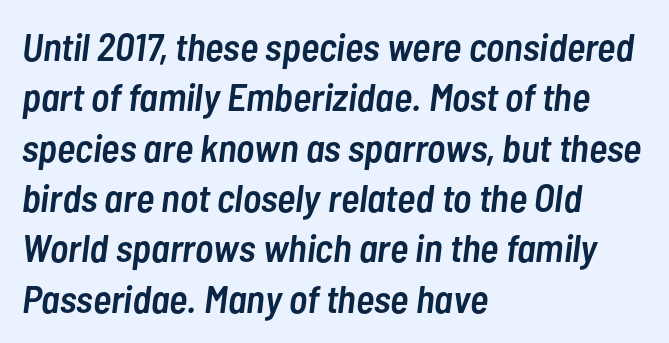
{"italic": "yes", "lean": "right", "slant_degrees": 7, "bold": "semi", "weight": "semibold", "width": "condensed", "stroke_contrast": "low", "x_height": "medium", "monospaced": "no", "underline": "no", "align": "left", "line_spacing": "normal", "line_spacing_ratio": 1.29, "letter_spacing": "normal", "letter_spacing_em": 0.0, "glyph_px": 39}
